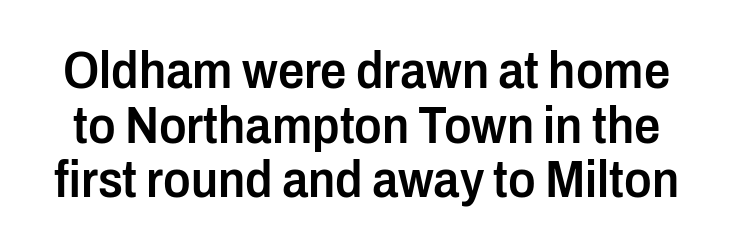
Q: Is the text bold? A: Semi-bold.
Q: Is the text italic (slanted)? A: No, it is upright.
Q: Is the typeface a serif or a sans-serif typeface? A: Sans-serif.
Q: Is the text underlined? A: No.
Q: Is the spacing between letters normal or unusually wide? A: Normal.
Q: Is the spacing between lines tight, normal or loose? A: Tight.
Q: Width (condensed, normal, or wide)? A: Condensed.
Q: Stroke contrast? A: Low.
Q: x-height? A: Medium.
Q: Monospaced? A: No.
